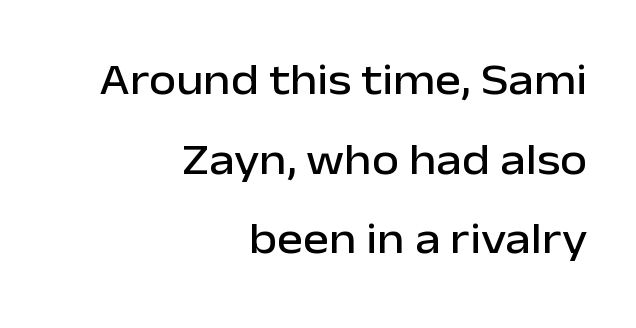
The letters advance in unequal steps, a hallmark of proportional type. Any mark beneath the type? The region is blank. No feet cap the strokes, marking this as sans-serif type. The passage shown has conventional tracking throughout.
